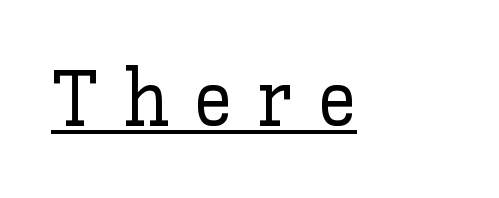
The image shows 79 px text type, upright; set unusually wide letter spacing (+0.32 em), underlined; low stroke contrast and a medium x-height.
